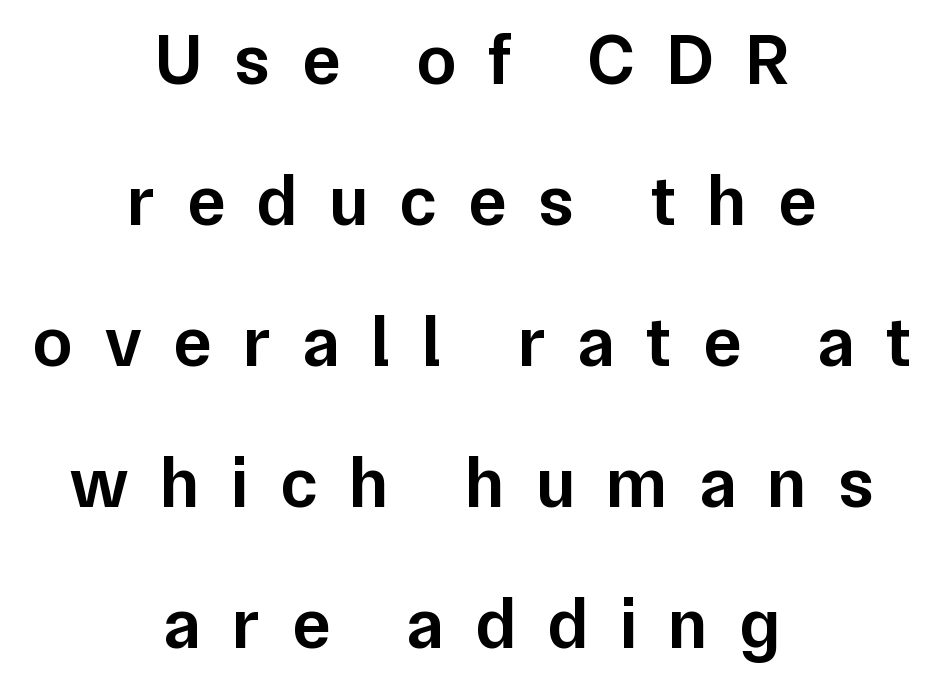
{"serif": "no", "italic": "no", "bold": "semi", "weight": "semibold", "width": "normal", "stroke_contrast": "low", "x_height": "medium", "monospaced": "no", "underline": "no", "align": "center", "line_spacing": "loose", "line_spacing_ratio": 1.96, "letter_spacing": "wide", "letter_spacing_em": 0.43, "glyph_px": 72}
